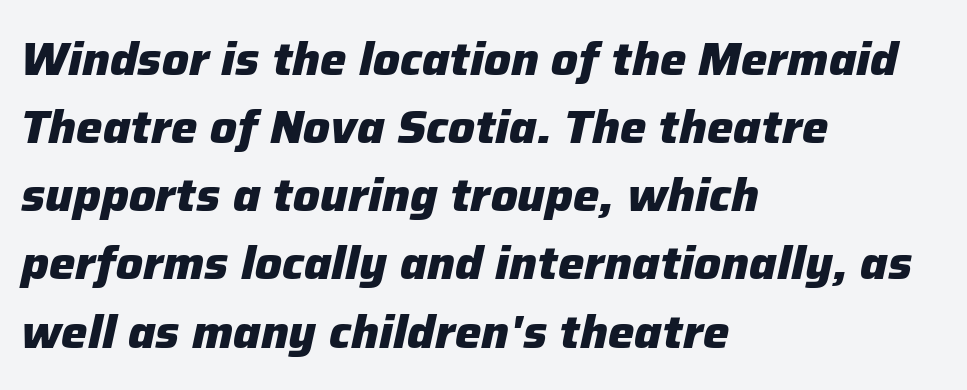
Q: Is the text bold? A: Yes.
Q: Is the text italic (slanted)? A: Yes, it leans right by about 12 degrees.
Q: Is the text underlined? A: No.
Q: How is the paragraph aligned? A: Left-aligned.
Q: Is the spacing between letters normal or unusually wide? A: Normal.
Q: Is the spacing between lines tight, normal or loose? A: Normal.
Q: Width (condensed, normal, or wide)? A: Normal.
Q: Stroke contrast? A: Low.
Q: x-height? A: Medium.
Q: Monospaced? A: No.
